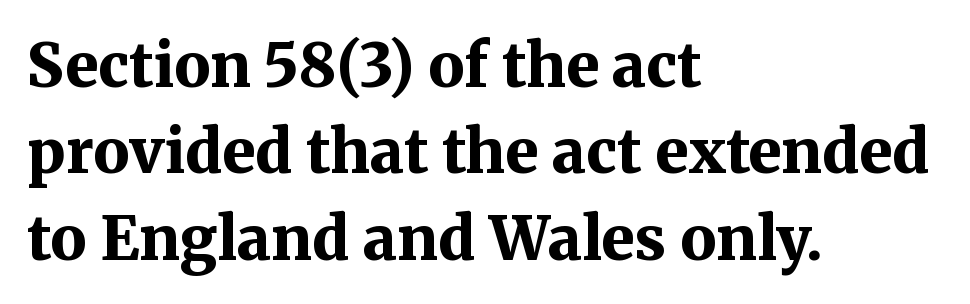
The image shows 60 px bold serif type, upright; set left-aligned, normal line spacing (1.44x), normal letter spacing, not underlined; medium stroke contrast and a medium x-height.
